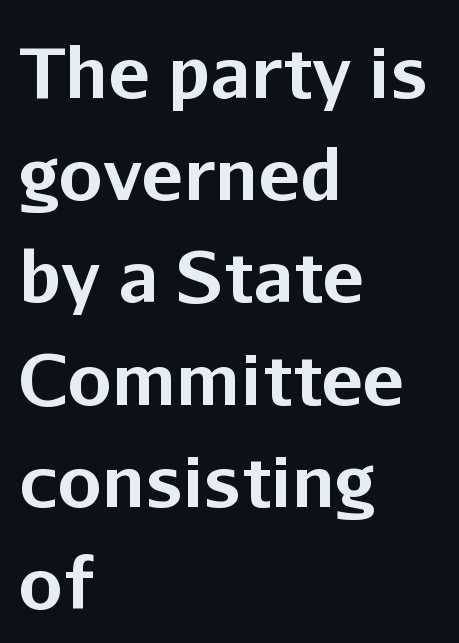
The image shows 70 px bold sans-serif type, upright; set left-aligned, normal line spacing (1.46x), normal letter spacing, not underlined; low stroke contrast and a medium x-height.
